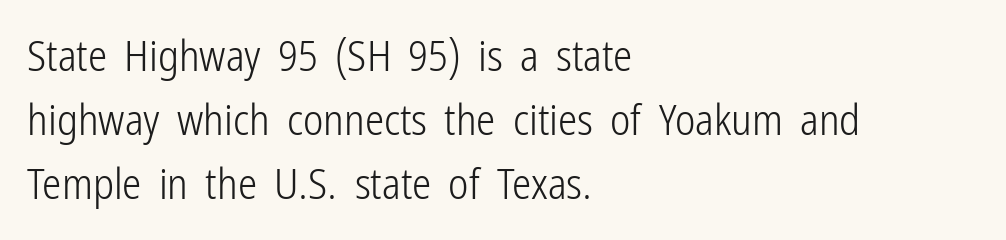
The image shows 43 px light, condensed sans-serif type, upright; set left-aligned, normal line spacing (1.49x), normal letter spacing, not underlined; low stroke contrast and a medium x-height.
